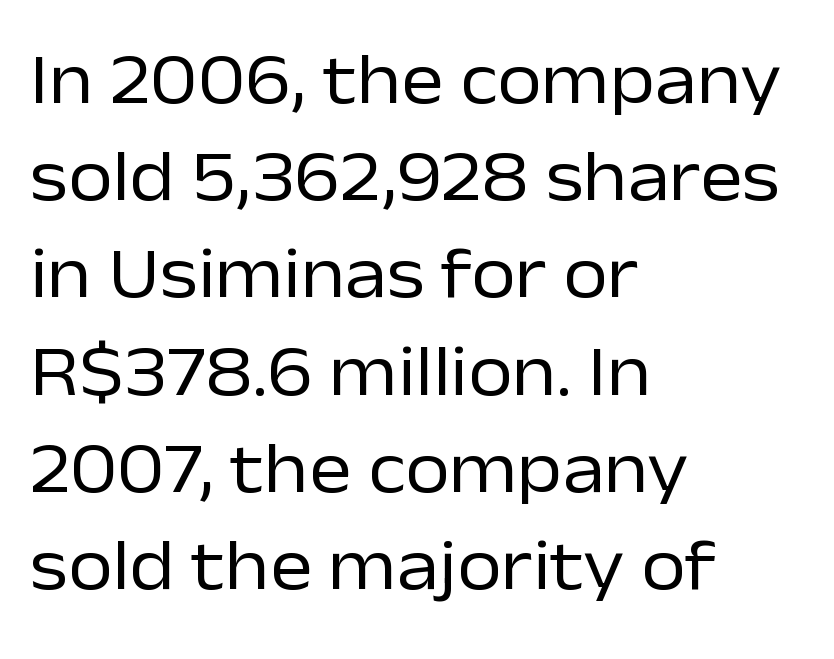
You could not count columns in this text — the font is proportionally spaced. If you measured baseline to baseline, you'd find a middling distance. Upright lettering throughout. Beneath every word, the page is bare. A quiet, ordinary-to-light weight characterises the typeface. Type style note: lacks serifs.
